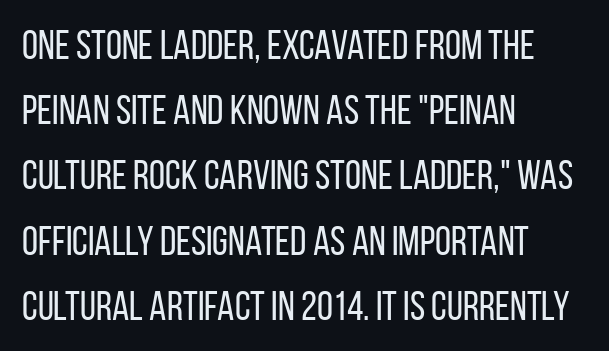
{"serif": "no", "italic": "no", "bold": "no", "weight": "regular", "width": "condensed", "stroke_contrast": "low", "x_height": "large", "monospaced": "no", "underline": "no", "align": "left", "line_spacing": "normal", "line_spacing_ratio": 1.59, "letter_spacing": "normal", "letter_spacing_em": 0.0, "glyph_px": 41}
